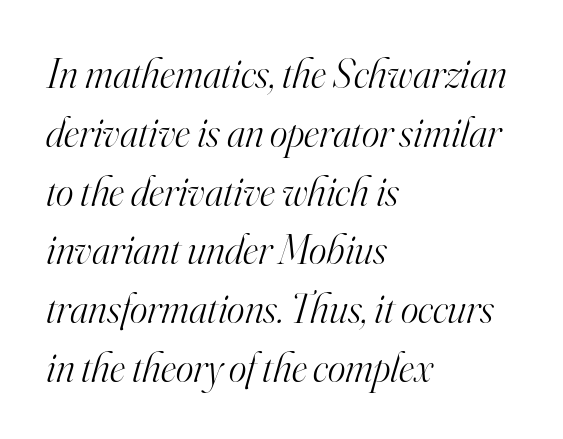
The image shows 42 px light serif type, italic (leaning right); set left-aligned, normal line spacing (1.4x), normal letter spacing, not underlined; high stroke contrast and a small x-height.
